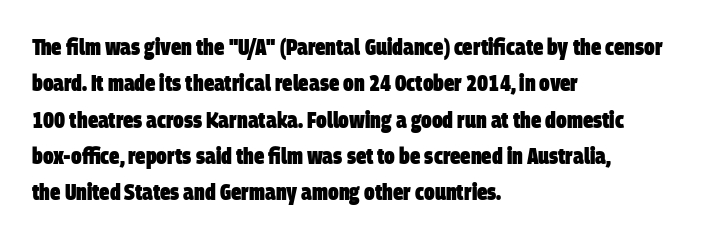
Q: Is the text bold? A: Yes.
Q: Is the text underlined? A: No.
Q: How is the paragraph aligned? A: Left-aligned.
Q: Is the spacing between letters normal or unusually wide? A: Normal.
Q: Is the spacing between lines tight, normal or loose? A: Normal.
